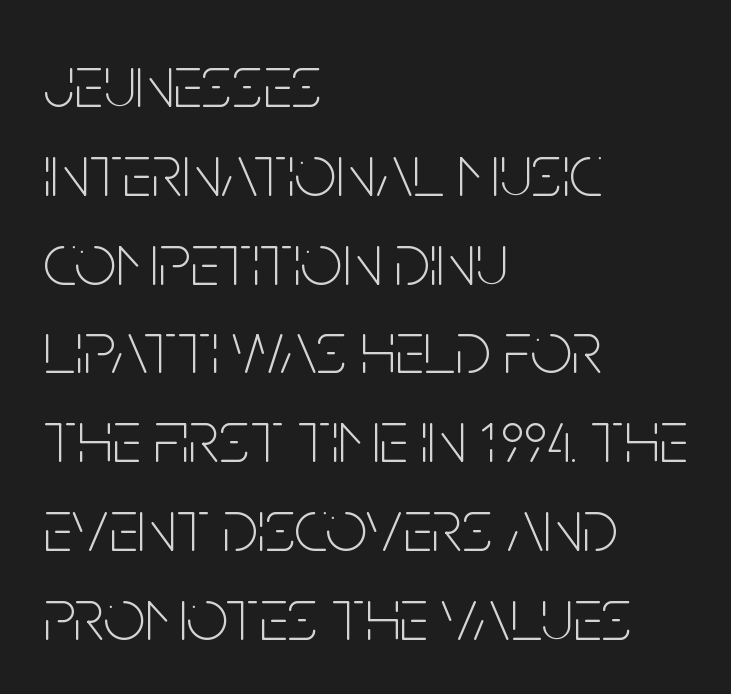
The passage shown is typed in a proportional face where columns would drift. Between one letter and the next there's only the usual sliver of space. A roman cut, with each character standing at attention. Compared with a centered layout, this one pins lines to the left instead. This is sans-serif lettering, the kind often seen on screens and signage. Glance below the letters and you will spot only blank space.
